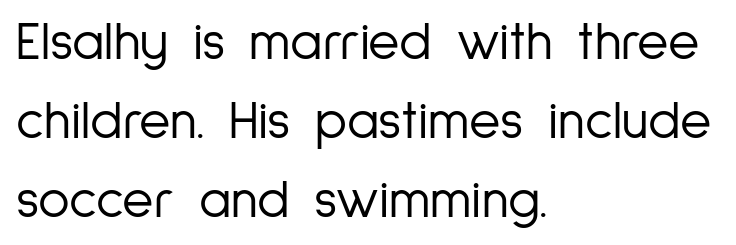
This is roman type, the default non-slanted kind. These lines sit exactly where default settings would place them. The type is set solid horizontally, with unmodified tracking. Descender tails drop into unmarked territory. Unlike a traditional serif, this face leaves its strokes unadorned. The letters advance in unequal steps, a hallmark of proportional type.
